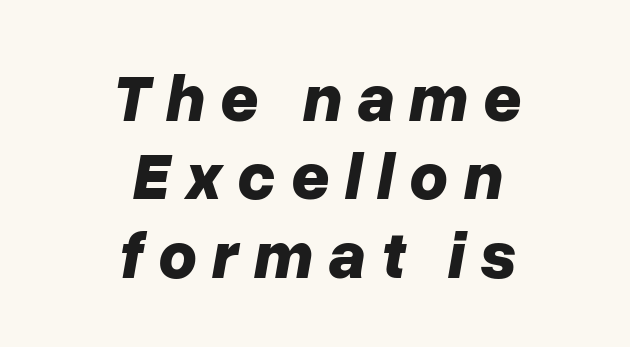
Q: Is the text bold? A: Yes.
Q: Is the text italic (slanted)? A: Yes, it leans right by about 10 degrees.
Q: Is the text underlined? A: No.
Q: How is the paragraph aligned? A: Centered.
Q: Is the spacing between letters normal or unusually wide? A: Unusually wide.
Q: Width (condensed, normal, or wide)? A: Normal.
Q: Stroke contrast? A: Low.
Q: x-height? A: Medium.
Q: Monospaced? A: No.
